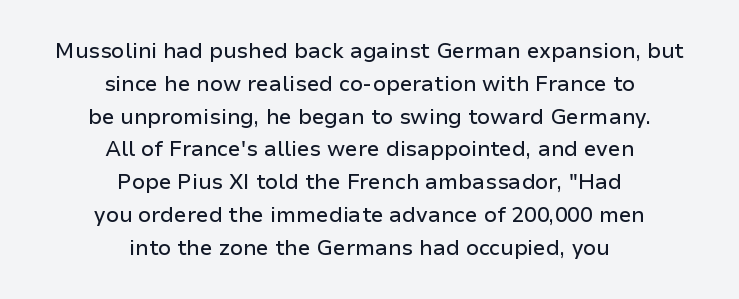
{"italic": "no", "underline": "no", "align": "center", "line_spacing": "normal", "line_spacing_ratio": 1.56, "letter_spacing": "normal", "letter_spacing_em": 0.0, "glyph_px": 21}
